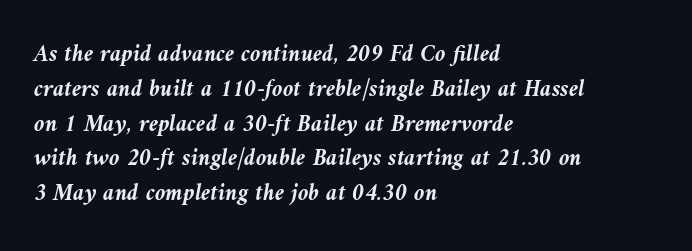
The image shows 24 px bold type, italic (leaning left); set left-aligned, normal line spacing (1.45x), normal letter spacing, not underlined.
